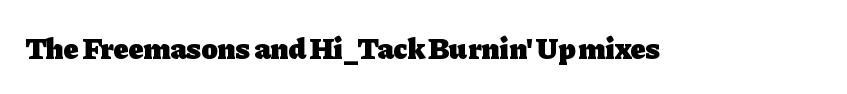
{"serif": "yes", "italic": "no", "bold": "yes", "weight": "heavy", "width": "normal", "stroke_contrast": "low", "x_height": "medium", "monospaced": "no", "underline": "no", "letter_spacing": "normal", "letter_spacing_em": 0.0, "glyph_px": 30}
